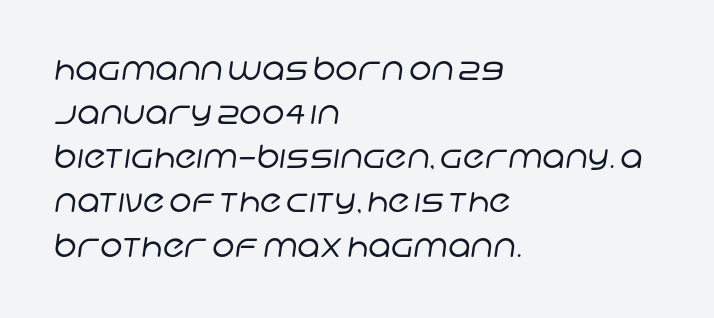
{"serif": "no", "bold": "no", "weight": "regular", "width": "normal", "stroke_contrast": "low", "x_height": "large", "monospaced": "no", "underline": "no", "align": "left", "line_spacing": "normal", "line_spacing_ratio": 1.38, "letter_spacing": "normal", "letter_spacing_em": 0.0, "glyph_px": 32}
